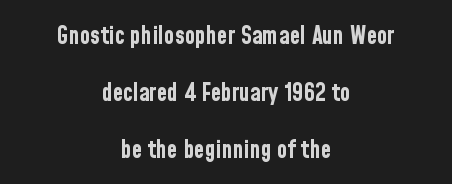
The image shows 24 px bold type, upright; set centered, loose line spacing (2.37x), normal letter spacing, not underlined.
